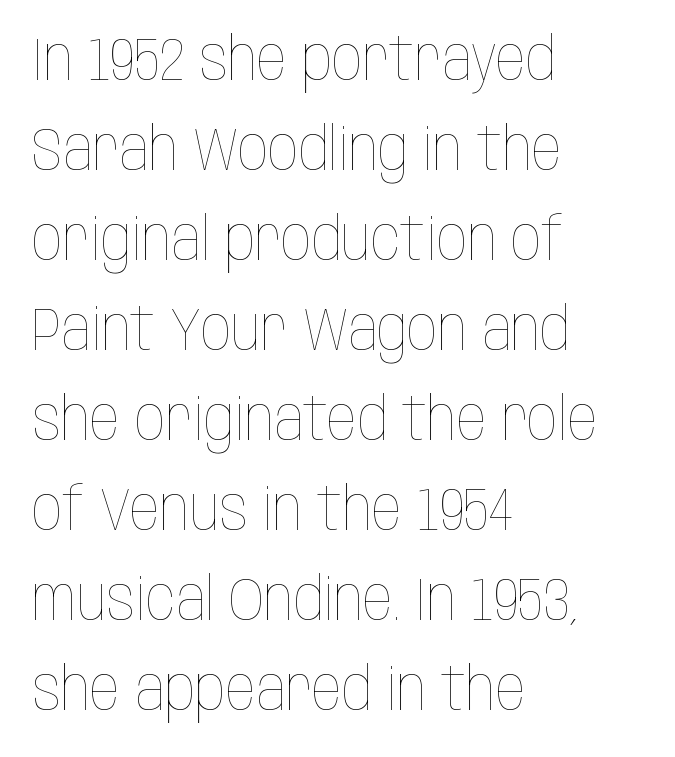
Q: Is the text bold? A: No.
Q: Is the text italic (slanted)? A: No, it is upright.
Q: Is the text underlined? A: No.
Q: How is the paragraph aligned? A: Left-aligned.
Q: Is the spacing between letters normal or unusually wide? A: Normal.
Q: Is the spacing between lines tight, normal or loose? A: Normal.
Q: Width (condensed, normal, or wide)? A: Condensed.
Q: Stroke contrast? A: Low.
Q: x-height? A: Large.
Q: Monospaced? A: No.
